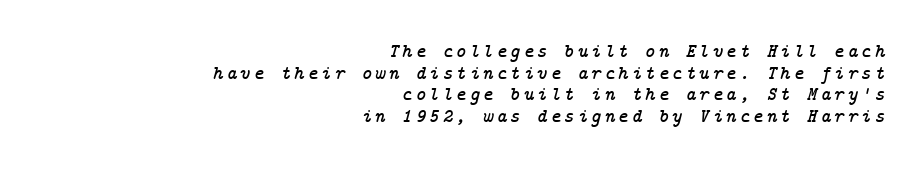
One glance says dense: line gaps are narrower than usual. The lines in this sample share a right terminus and differ only in where they begin. This is oblique type, the kind used for emphasis or titles. This rendering features lettering with no underline.
